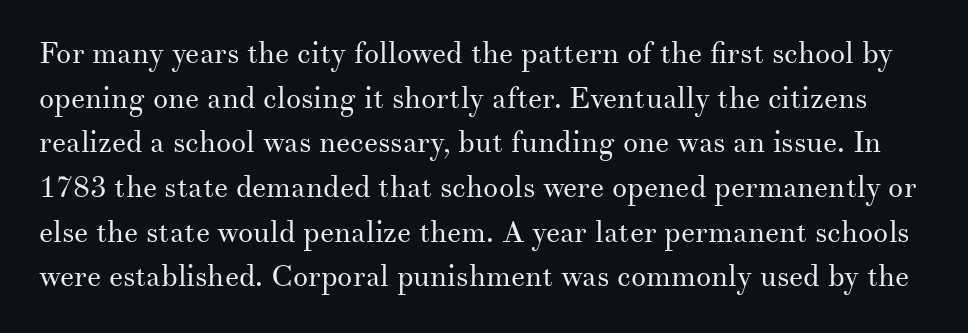
Q: Is the text bold? A: No.
Q: Is the text italic (slanted)? A: No, it is upright.
Q: Is the typeface a serif or a sans-serif typeface? A: Serif.
Q: Is the text underlined? A: No.
Q: Is the spacing between letters normal or unusually wide? A: Normal.
Q: Is the spacing between lines tight, normal or loose? A: Normal.
Q: Width (condensed, normal, or wide)? A: Normal.
Q: Stroke contrast? A: Medium.
Q: x-height? A: Small.
Q: Monospaced? A: No.
